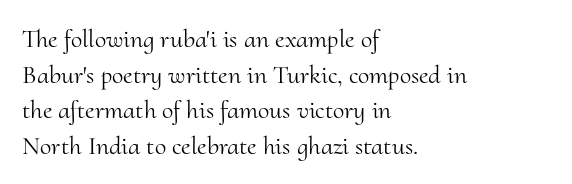
{"italic": "no", "bold": "no", "underline": "no", "align": "left", "line_spacing": "normal", "line_spacing_ratio": 1.37, "letter_spacing": "normal", "letter_spacing_em": 0.0, "glyph_px": 26}
